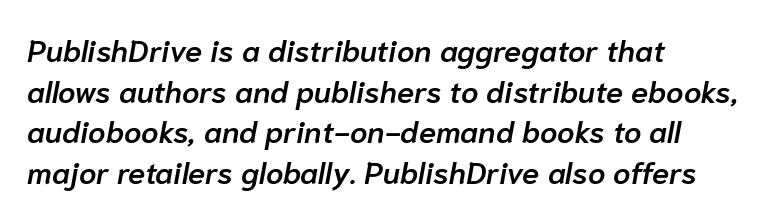
Q: Is the text bold? A: Semi-bold.
Q: Is the text italic (slanted)? A: Yes, it leans right by about 10 degrees.
Q: Is the text underlined? A: No.
Q: How is the paragraph aligned? A: Left-aligned.
Q: Is the spacing between letters normal or unusually wide? A: Normal.
Q: Is the spacing between lines tight, normal or loose? A: Normal.
Q: Width (condensed, normal, or wide)? A: Normal.
Q: Stroke contrast? A: Low.
Q: x-height? A: Medium.
Q: Monospaced? A: No.
